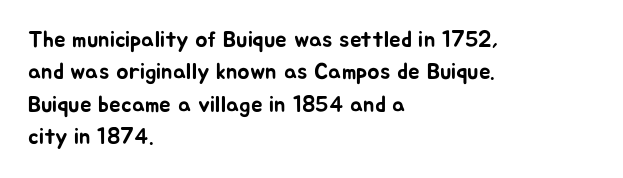
The image shows 23 px text type, upright; set left-aligned, normal line spacing (1.41x), normal letter spacing, not underlined.
